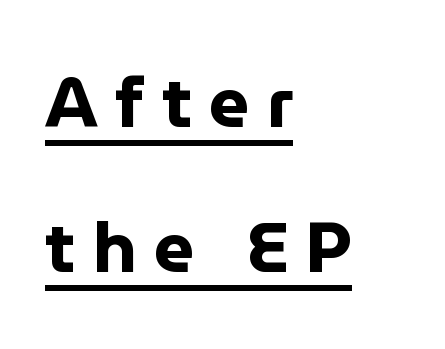
The image shows 71 px bold sans-serif type, upright; set left-aligned, loose line spacing (2.04x), unusually wide letter spacing (+0.24 em), underlined; low stroke contrast and a medium x-height.
